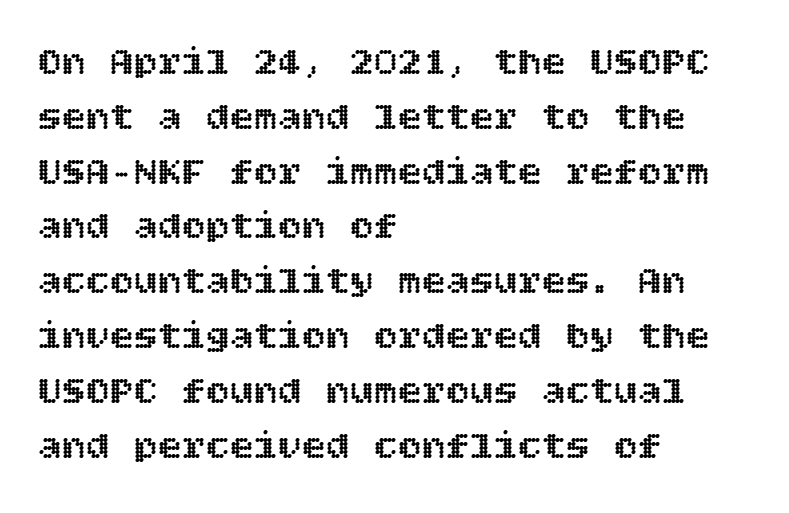
All the whitespace from short lines collects on the right. The font's upright variant was chosen for this text. Tracking value appears to be zero — textbook default spacing. Summary of vertical rhythm: regular, with standard interline spacing.
